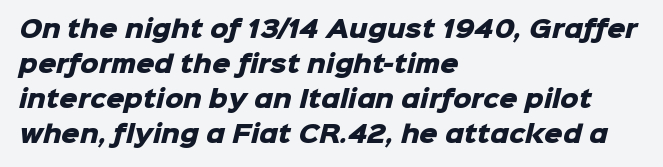
{"bold": "yes", "underline": "no", "align": "left", "line_spacing": "normal", "line_spacing_ratio": 1.52, "letter_spacing": "normal", "letter_spacing_em": 0.0, "glyph_px": 23}
